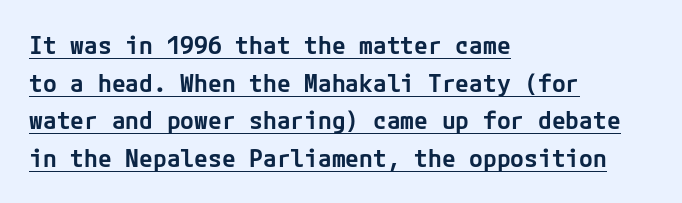
{"italic": "no", "bold": "semi", "underline": "yes", "align": "left", "line_spacing": "normal", "line_spacing_ratio": 1.51, "letter_spacing": "normal", "letter_spacing_em": 0.0, "glyph_px": 25}
